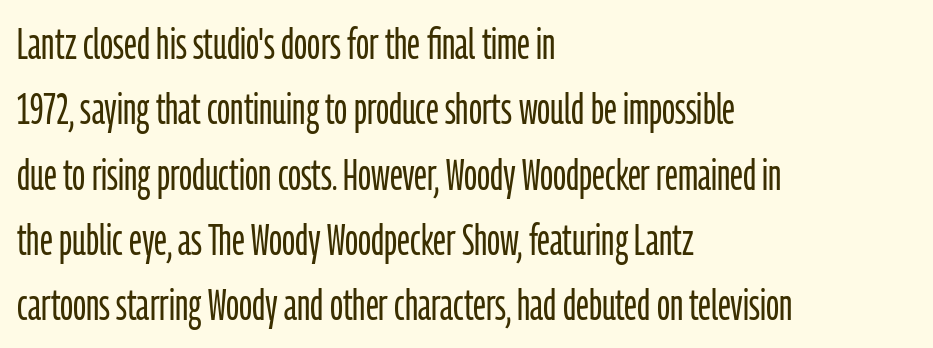
The typeface chosen for these lines omits serifs. Do the characters align in a grid? No, the font is proportional. The lines sit at an ordinary, default distance from one another. The zone under the glyphs is completely vacant.
